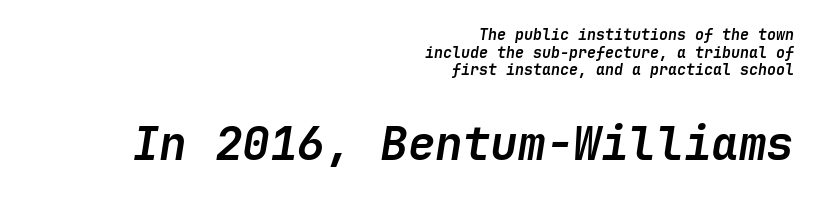
{"italic": "yes", "lean": "right", "slant_degrees": 9, "bold": "yes", "weight": "semibold", "width": "normal", "stroke_contrast": "low", "x_height": "medium", "underline": "no", "align": "right", "line_spacing_ratio": 1.17, "letter_spacing": "normal", "letter_spacing_em": 0.0, "larger_block": "second", "size_ratio": 3.07, "glyph_px": 46}
